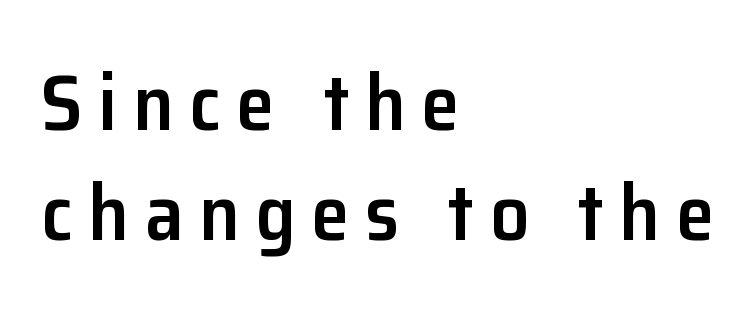
{"serif": "no", "italic": "no", "bold": "semi", "weight": "semibold", "width": "normal", "stroke_contrast": "low", "x_height": "medium", "monospaced": "no", "underline": "no", "align": "left", "line_spacing": "normal", "line_spacing_ratio": 1.41, "letter_spacing": "wide", "letter_spacing_em": 0.2, "glyph_px": 78}
